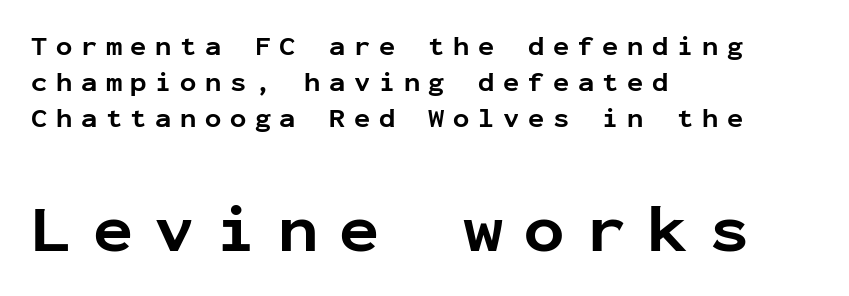
Q: Is the text bold? A: Yes.
Q: Is the text italic (slanted)? A: No, it is upright.
Q: Is the typeface a serif or a sans-serif typeface? A: Sans-serif.
Q: Is the text underlined? A: No.
Q: How is the paragraph aligned? A: Left-aligned.
Q: Is the spacing between letters normal or unusually wide? A: Unusually wide.
Q: Is the spacing between lines tight, normal or loose? A: Normal.
Q: Which block of text is set in a larger size, the first (top) or the second (bottom)? A: The second (bottom) one.
Q: Width (condensed, normal, or wide)? A: Normal.
Q: Stroke contrast? A: Low.
Q: x-height? A: Medium.
Q: Monospaced? A: Yes.
